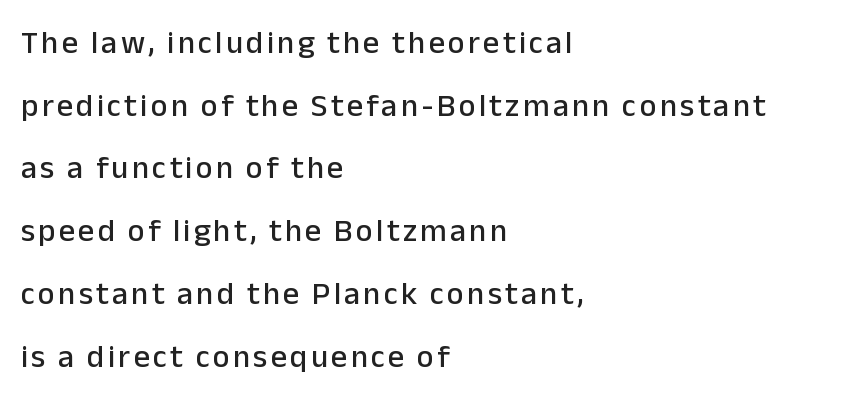
The image shows 32 px sans-serif type, upright; set left-aligned, loose line spacing (1.96x), not underlined; low stroke contrast and a medium x-height.
